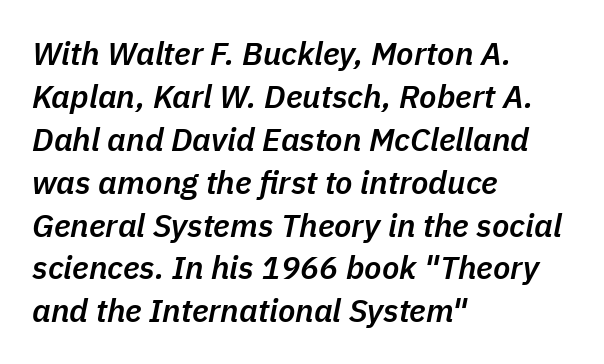
The image shows 32 px semibold type, italic (leaning right); set left-aligned, normal line spacing (1.34x), normal letter spacing, not underlined; low stroke contrast and a medium x-height.
